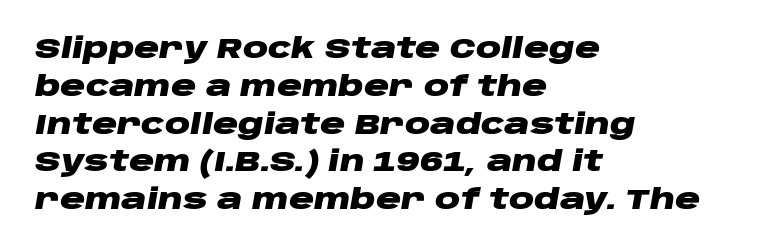
Descender tails drop into unmarked territory. The rendering anchors every line to the left-hand side. Does the leading feel generous? No, just average. A typesetter would call this zero additional tracking. Slant detected: the letters are inclined.
